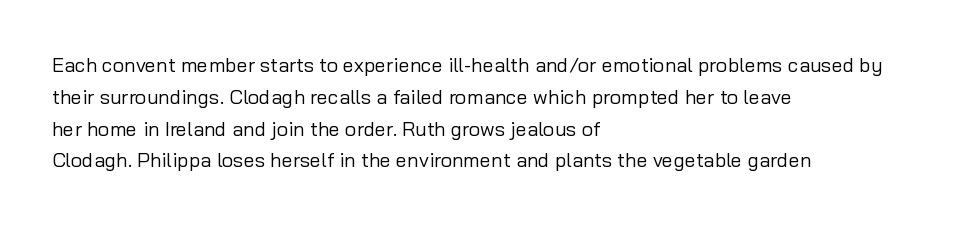
Q: Is the text bold? A: No.
Q: Is the text italic (slanted)? A: No, it is upright.
Q: Is the text underlined? A: No.
Q: How is the paragraph aligned? A: Left-aligned.
Q: Is the spacing between letters normal or unusually wide? A: Normal.
Q: Is the spacing between lines tight, normal or loose? A: Normal.
